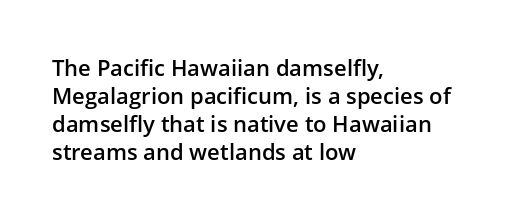
Q: Is the text bold? A: Semi-bold.
Q: Is the text italic (slanted)? A: No, it is upright.
Q: Is the text underlined? A: No.
Q: How is the paragraph aligned? A: Left-aligned.
Q: Is the spacing between letters normal or unusually wide? A: Normal.
Q: Is the spacing between lines tight, normal or loose? A: Normal.
